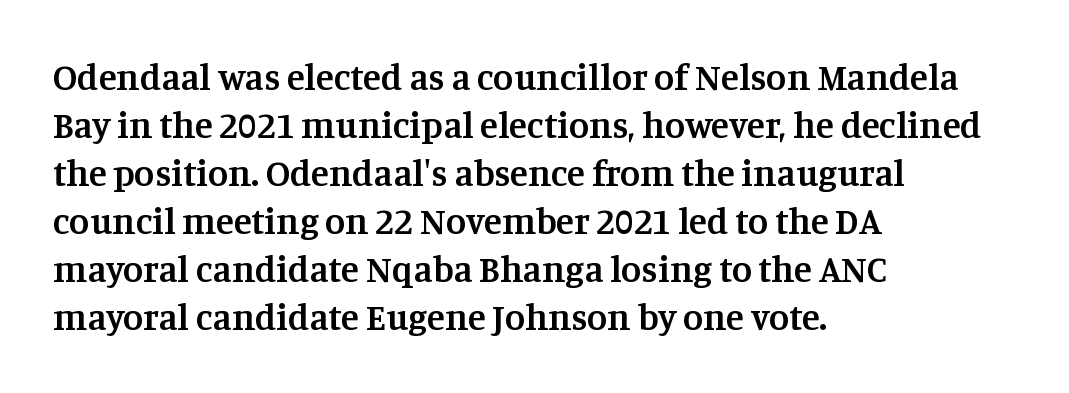
The image shows 37 px semibold serif type, upright; set left-aligned, normal line spacing (1.3x), normal letter spacing, not underlined; medium stroke contrast and a large x-height.
